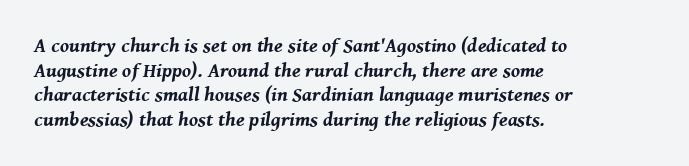
The image shows 20 px bold type, italic (leaning right); set left-aligned, line spacing 1.23x, normal letter spacing, not underlined.
